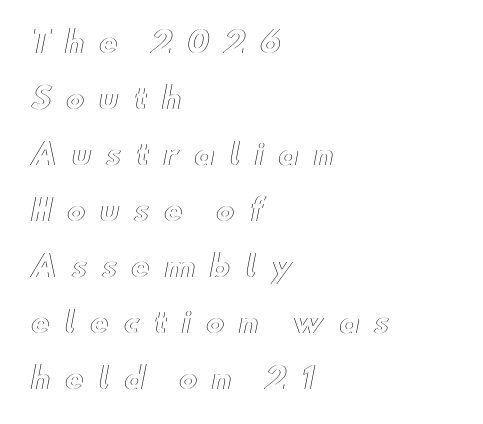
The image shows 29 px wide type; set left-aligned, loose line spacing (1.93x), unusually wide letter spacing (+0.48 em), not underlined; a small x-height.
